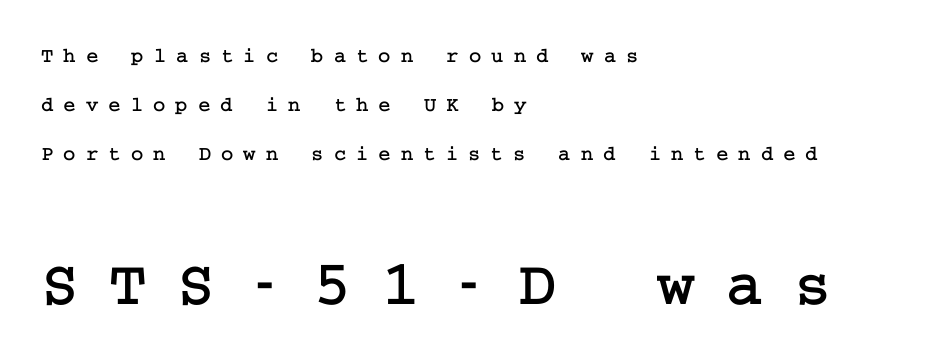
Substantial extra tracking has been applied to these lines. Line spacing here is loose. Rendered with straight, roman letterforms. The glyphs are unaccompanied by any horizontal stroke below them.
